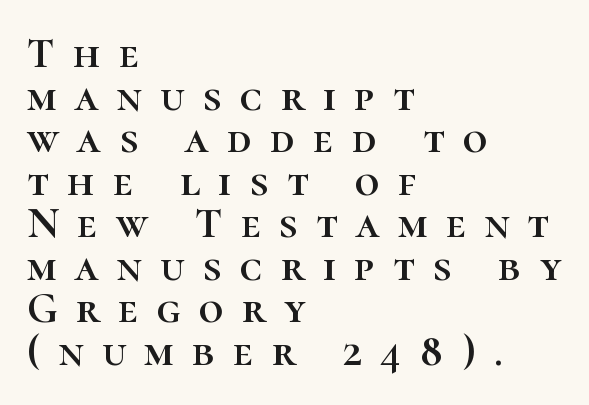
The image shows 43 px text type, upright; set left-aligned, tight line spacing (0.99x), unusually wide letter spacing (+0.43 em), not underlined; high stroke contrast and a medium x-height.
